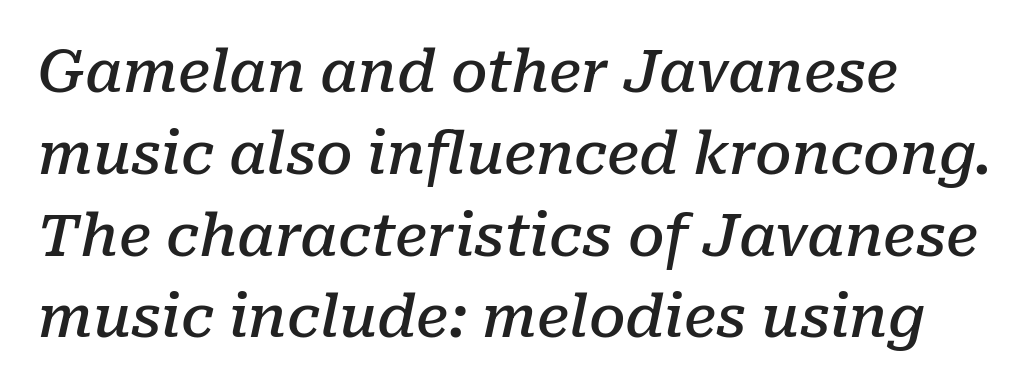
{"serif": "yes", "italic": "yes", "lean": "right", "slant_degrees": 10, "bold": "semi", "weight": "semibold", "width": "normal", "stroke_contrast": "low", "x_height": "medium", "monospaced": "no", "underline": "no", "line_spacing": "normal", "line_spacing_ratio": 1.41, "letter_spacing": "normal", "letter_spacing_em": 0.0, "glyph_px": 58}
